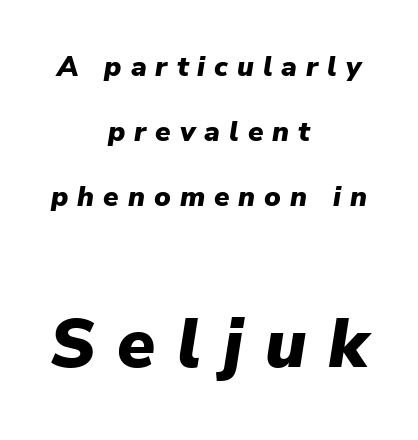
Q: Is the text bold? A: Yes.
Q: Is the text italic (slanted)? A: Yes, it leans right by about 9 degrees.
Q: Is the text underlined? A: No.
Q: How is the paragraph aligned? A: Centered.
Q: Is the spacing between letters normal or unusually wide? A: Unusually wide.
Q: Is the spacing between lines tight, normal or loose? A: Loose.
Q: Which block of text is set in a larger size, the first (top) or the second (bottom)? A: The second (bottom) one.
Q: Width (condensed, normal, or wide)? A: Normal.
Q: Stroke contrast? A: Low.
Q: x-height? A: Medium.
Q: Monospaced? A: No.
